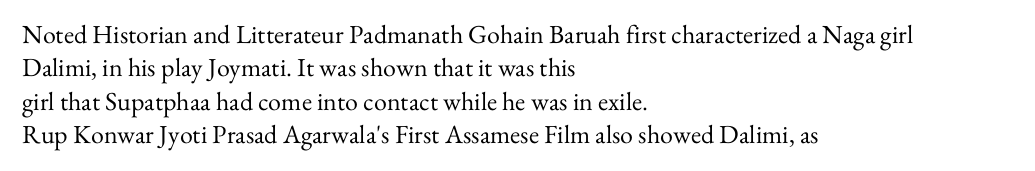
Compared with typical paragraphs, the rows here are spaced about the same. The letters stand straight up with perfectly vertical stems. Short and long lines alike share a common starting point at left. Is the stroke heavy? The answer is a plain regular-or-lighter. In terms of letterspacing, this is plain default setting. Just letters on the line, the space beneath them empty.
